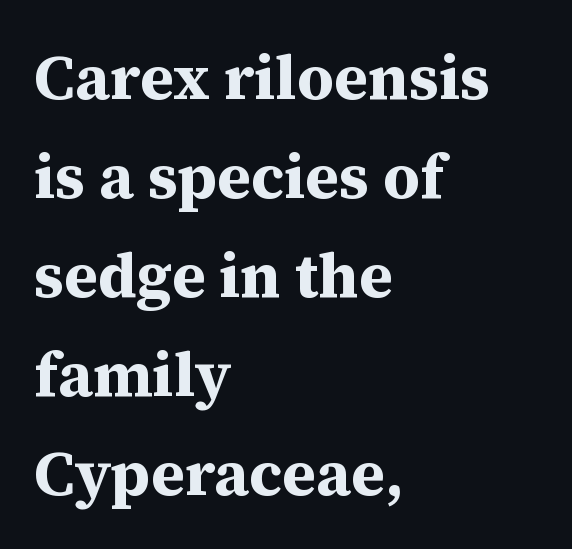
The image shows 63 px bold serif type, upright; set left-aligned, normal line spacing (1.57x), normal letter spacing, not underlined; medium stroke contrast and a medium x-height.
